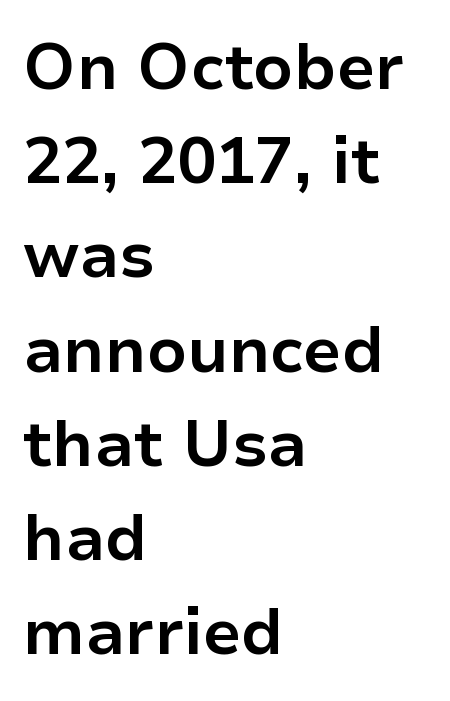
The image shows 65 px bold sans-serif type, upright; set left-aligned, normal line spacing (1.45x), normal letter spacing, not underlined; low stroke contrast and a medium x-height.
